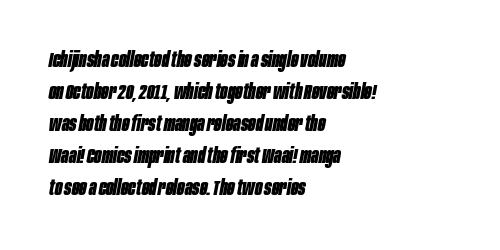
Q: Is the text bold? A: Yes.
Q: Is the text italic (slanted)? A: Yes, it leans right by about 10 degrees.
Q: Is the text underlined? A: No.
Q: How is the paragraph aligned? A: Left-aligned.
Q: Is the spacing between letters normal or unusually wide? A: Normal.
Q: Is the spacing between lines tight, normal or loose? A: Normal.
